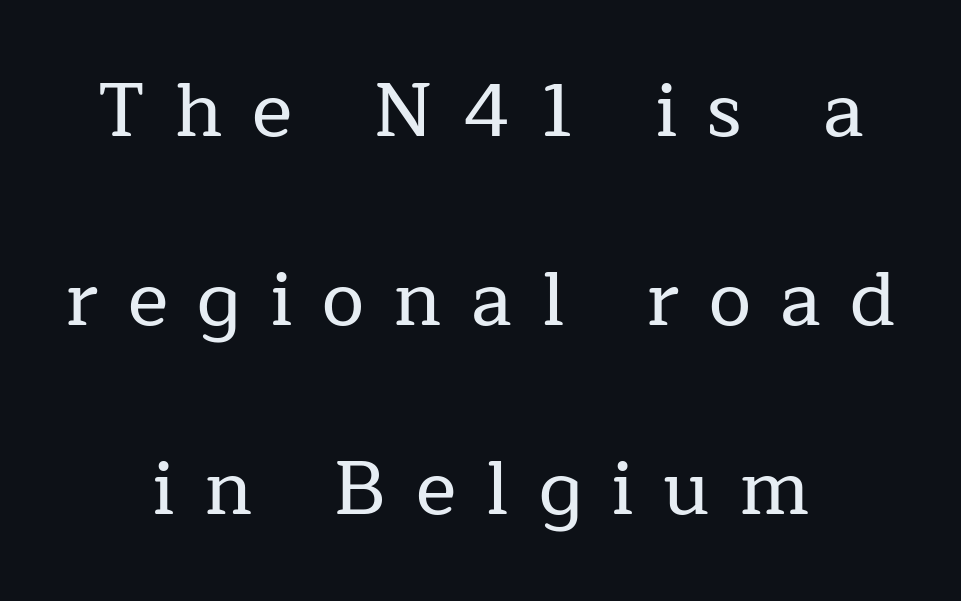
Classification — serif. Posture: upright roman. These lines are centered, leaving both edges ragged. Students, observe: this is what heavily led, spacious text looks like.
